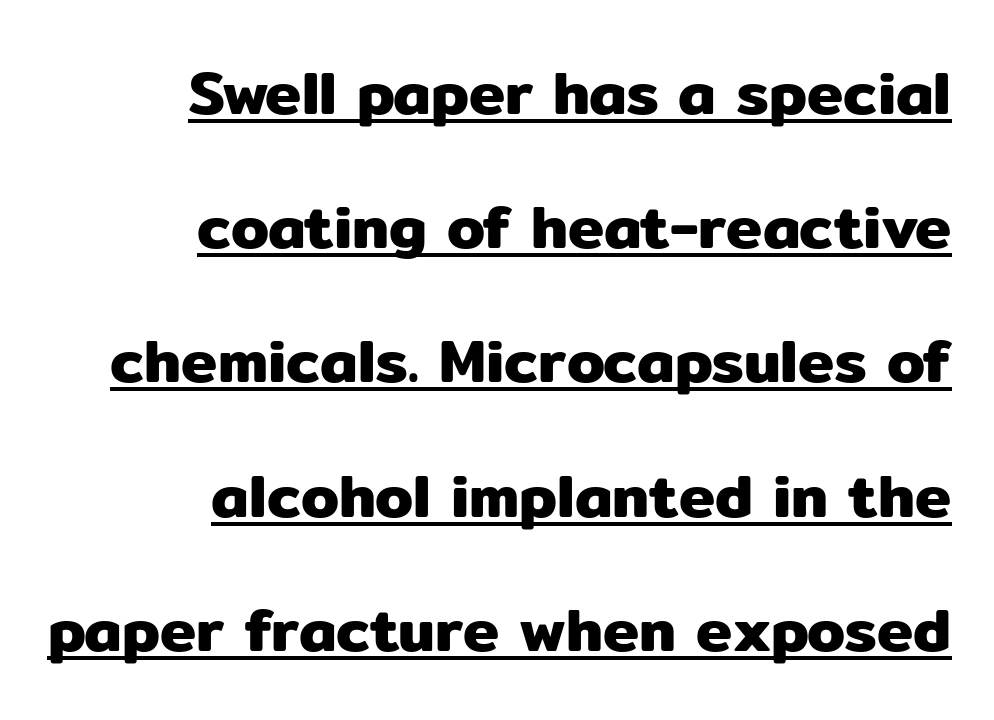
This rendering uses right alignment, leaving the left contour irregular. A typesetter would call this zero additional tracking. The rendering uses natural spacing where letterforms have individual widths. This is roman type, the default non-slanted kind. Decoration check: the copy is underlined. The block of text is sparse from top to bottom, with ample space between rows.
